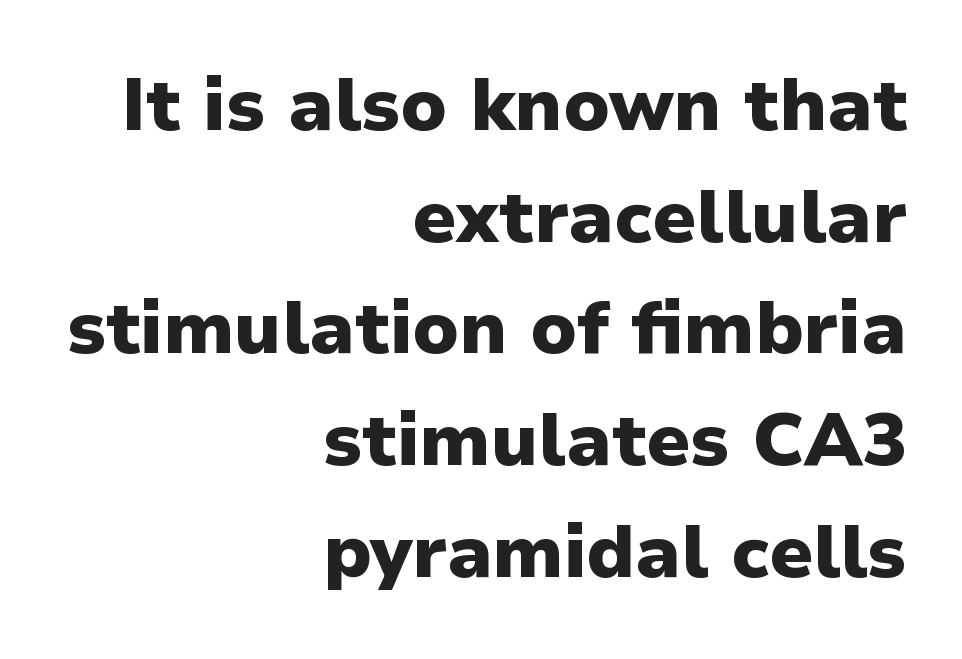
The image shows 74 px heavy sans-serif type, upright; set right-aligned, normal line spacing (1.51x), normal letter spacing, not underlined; low stroke contrast and a medium x-height.
